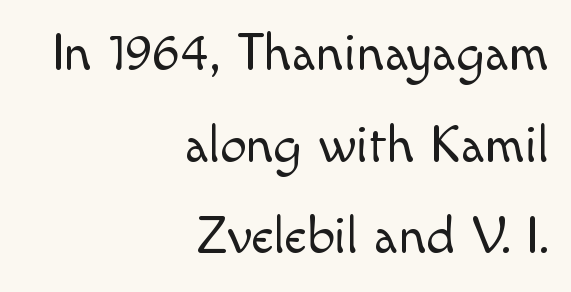
Nope, no serifs anywhere on these letters. The gap between lines stays unmarked. The characters are drawn with everyday or finer stroke widths. Proportional: the letters do not fall into vertical columns. Characters remain perfectly vertical along every line.
